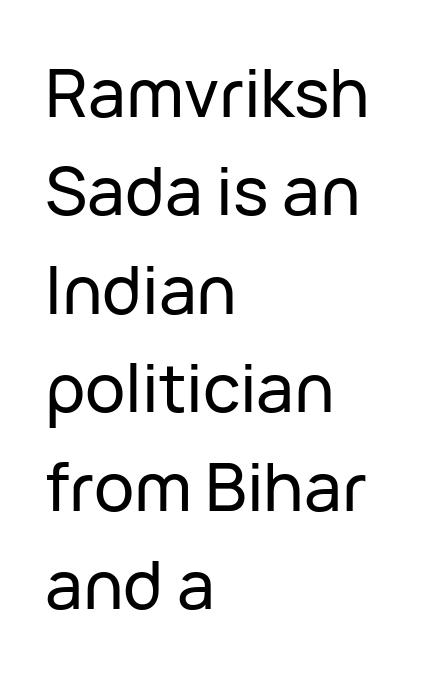
The lettering stays uniformly vertical, giving the passage a roman look. No extra tracking has been applied to these lines. The paragraph shown leans on its left margin. The passage shown is typeset with a sans-serif family. The designer left line spacing at the default.
